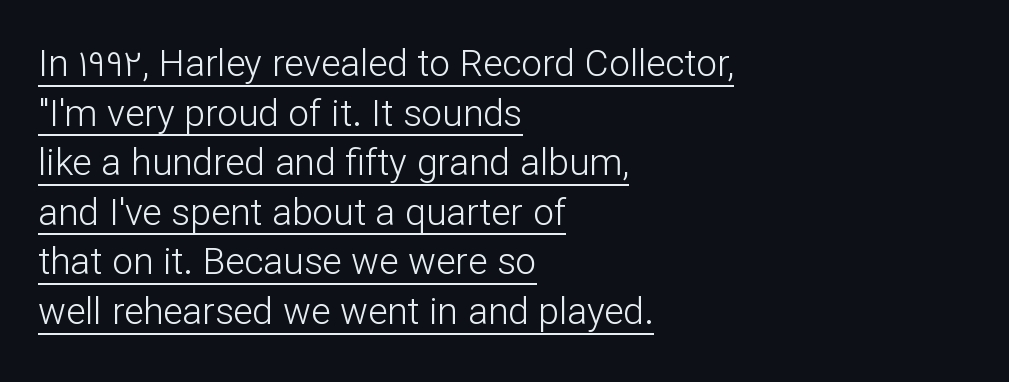
Q: Is the text bold? A: No.
Q: Is the text italic (slanted)? A: No, it is upright.
Q: Is the typeface a serif or a sans-serif typeface? A: Sans-serif.
Q: Is the text underlined? A: Yes.
Q: How is the paragraph aligned? A: Left-aligned.
Q: Is the spacing between letters normal or unusually wide? A: Normal.
Q: Is the spacing between lines tight, normal or loose? A: Normal.
Q: Width (condensed, normal, or wide)? A: Normal.
Q: Stroke contrast? A: Low.
Q: x-height? A: Medium.
Q: Monospaced? A: No.
